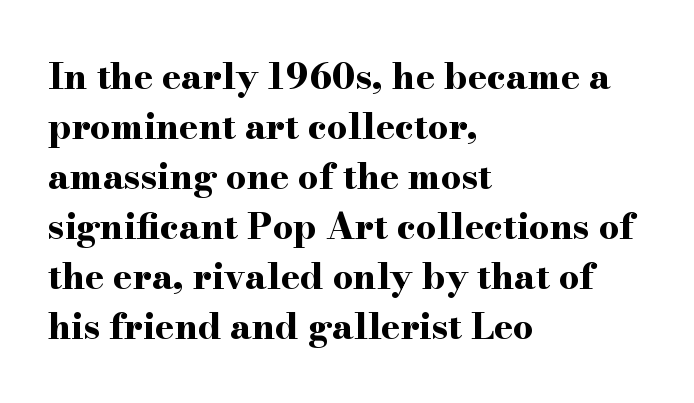
The image shows 36 px bold, wide serif type, upright; set left-aligned, normal line spacing (1.39x), normal letter spacing, not underlined; high stroke contrast and a small x-height.
